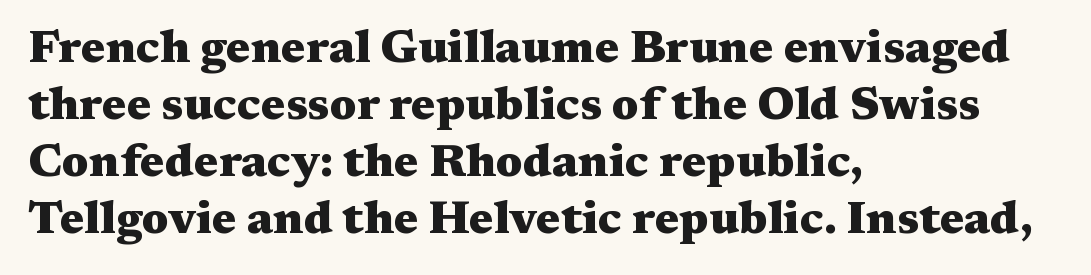
Posture: upright roman. The designer went with a serif here, giving each stem small feet. Horizontally, the lines are justified to the leading edge only. A typesetter would call this proportional, since set widths differ per character. Descenders hang freely into open space.
